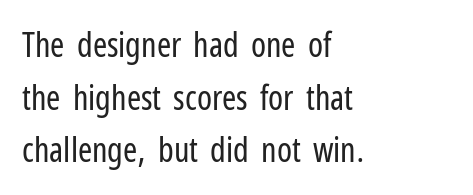
Q: Is the text bold? A: No.
Q: Is the text italic (slanted)? A: No, it is upright.
Q: Is the typeface a serif or a sans-serif typeface? A: Sans-serif.
Q: Is the text underlined? A: No.
Q: How is the paragraph aligned? A: Left-aligned.
Q: Is the spacing between letters normal or unusually wide? A: Normal.
Q: Is the spacing between lines tight, normal or loose? A: Normal.
Q: Width (condensed, normal, or wide)? A: Condensed.
Q: Stroke contrast? A: Low.
Q: x-height? A: Medium.
Q: Monospaced? A: No.
